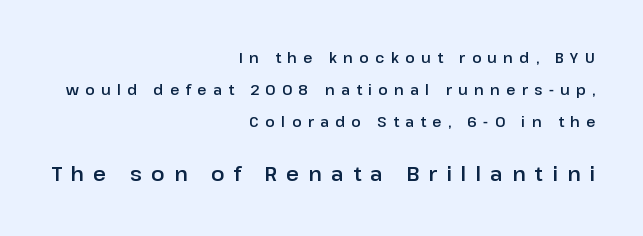
{"italic": "no", "underline": "no", "align": "right", "line_spacing": "loose", "line_spacing_ratio": 2.27, "letter_spacing": "wide", "letter_spacing_em": 0.46, "larger_block": "second", "size_ratio": 1.43, "glyph_px": 20}
